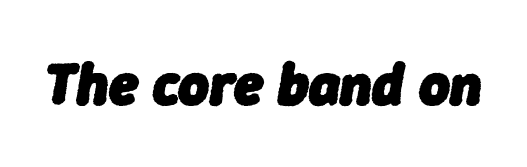
The image shows 59 px heavy type, italic (leaning right); set normal letter spacing, not underlined; low stroke contrast and a medium x-height.
